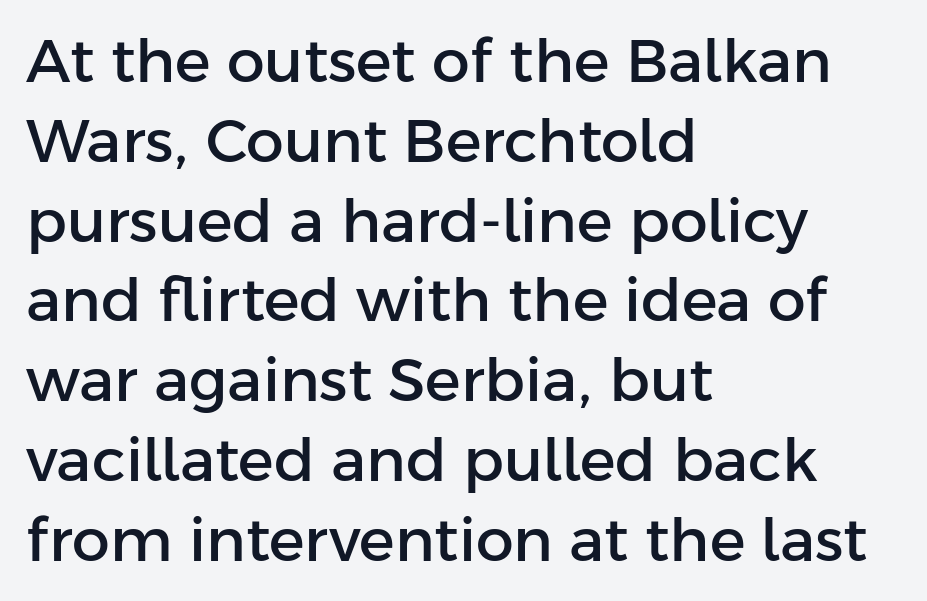
The image shows 60 px sans-serif type, upright; set left-aligned, normal line spacing (1.33x), normal letter spacing, not underlined; low stroke contrast and a medium x-height.
